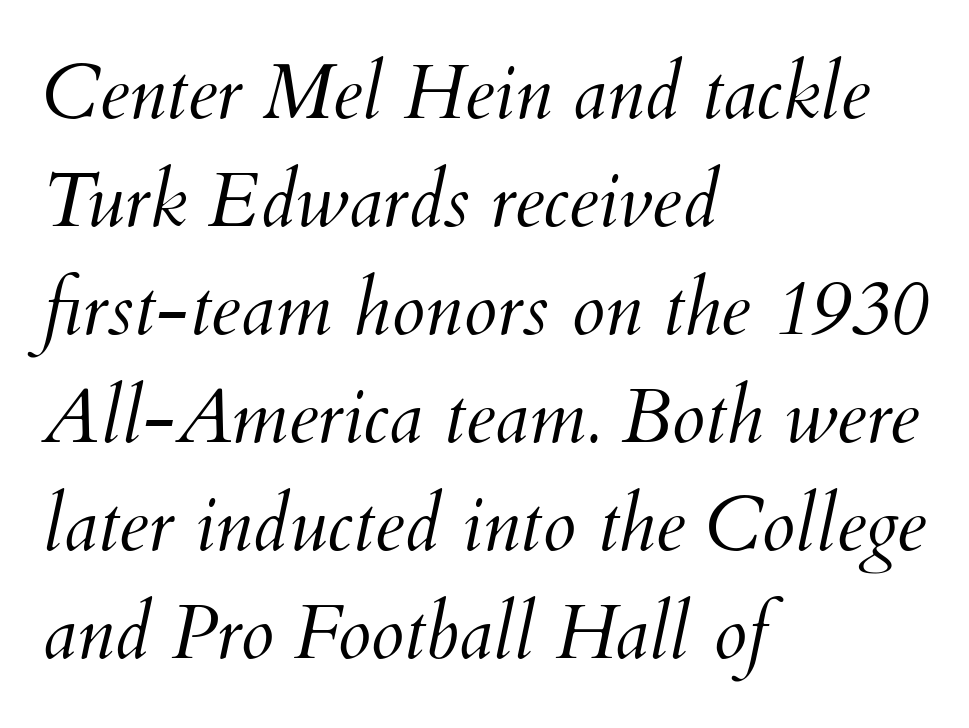
Alignment: flush left. Baseline-to-baseline distance is the conventional proportion of letter height. A light-to-regular cut is what we see here. A typesetter would call this proportional, since set widths differ per character. Nobody drew a line under any word here.
